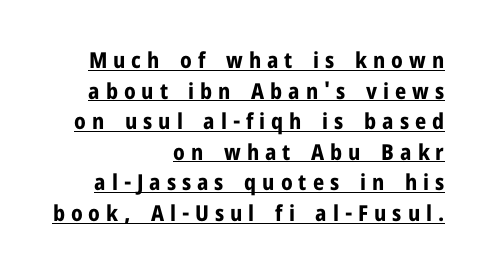
Emphasis is given by a line drawn under the lettering. You could only call the tracking loose — the letters float apart. Is there any slant? The stems are plumb. Thick stems and heavy bowls — unmistakably bold. If you drew a ruler down the right edge, every line would touch it. The lines sit at an ordinary, default distance from one another.
